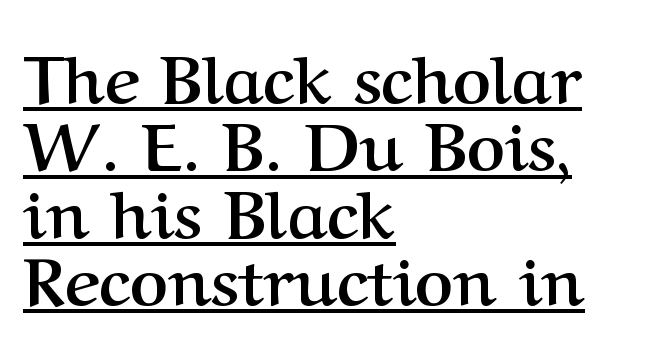
The image shows 66 px semibold serif type, upright; set left-aligned, tight line spacing (1.02x), normal letter spacing, underlined; medium stroke contrast and a medium x-height.
